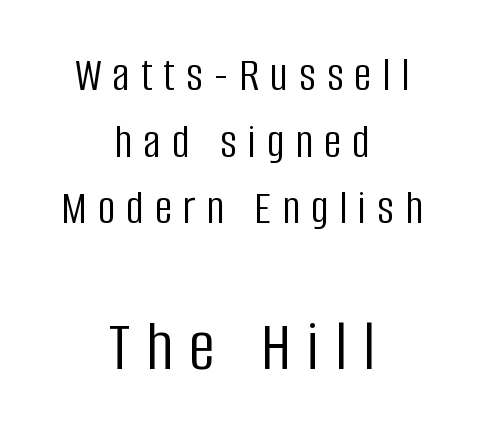
Q: Is the text bold? A: No.
Q: Is the text italic (slanted)? A: No, it is upright.
Q: Is the typeface a serif or a sans-serif typeface? A: Sans-serif.
Q: Is the text underlined? A: No.
Q: How is the paragraph aligned? A: Centered.
Q: Is the spacing between letters normal or unusually wide? A: Unusually wide.
Q: Is the spacing between lines tight, normal or loose? A: Normal.
Q: Which block of text is set in a larger size, the first (top) or the second (bottom)? A: The second (bottom) one.
Q: Width (condensed, normal, or wide)? A: Condensed.
Q: Stroke contrast? A: Low.
Q: x-height? A: Large.
Q: Monospaced? A: No.
